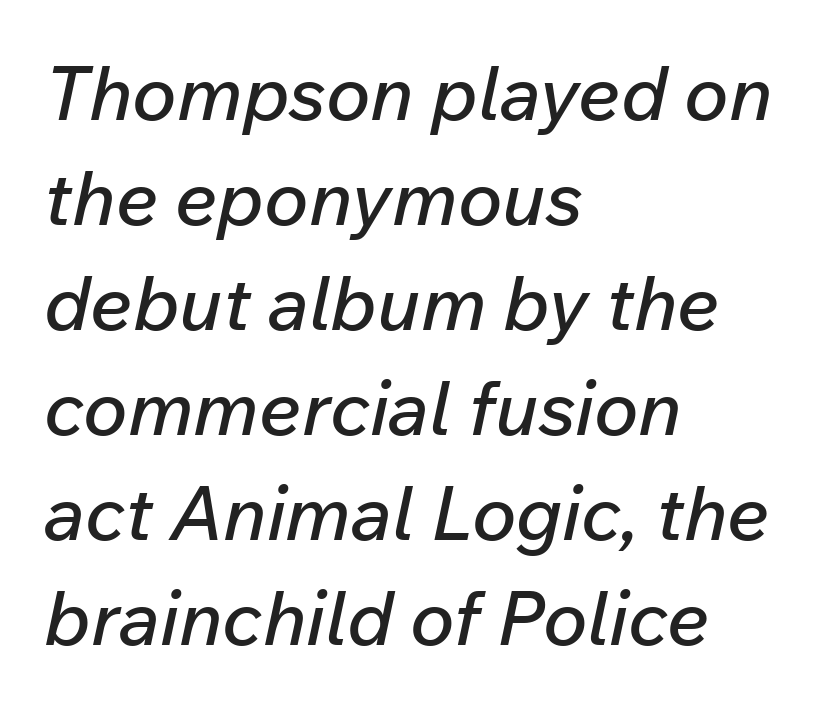
{"italic": "yes", "lean": "right", "slant_degrees": 12, "width": "normal", "stroke_contrast": "low", "x_height": "medium", "monospaced": "no", "underline": "no", "align": "left", "line_spacing": "normal", "line_spacing_ratio": 1.4, "letter_spacing": "normal", "letter_spacing_em": 0.0, "glyph_px": 75}
